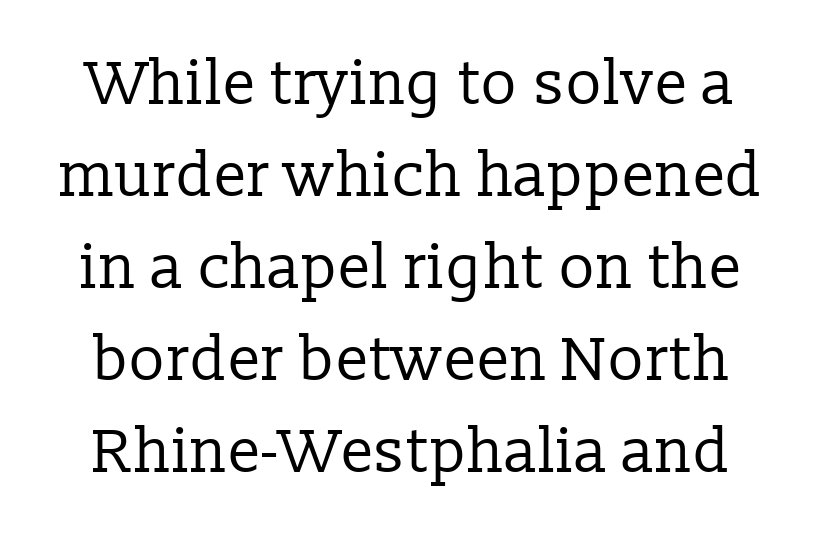
Q: Is the text bold? A: No.
Q: Is the text italic (slanted)? A: No, it is upright.
Q: Is the typeface a serif or a sans-serif typeface? A: Serif.
Q: Is the text underlined? A: No.
Q: Is the spacing between letters normal or unusually wide? A: Normal.
Q: Is the spacing between lines tight, normal or loose? A: Normal.
Q: Width (condensed, normal, or wide)? A: Normal.
Q: Stroke contrast? A: Low.
Q: x-height? A: Medium.
Q: Monospaced? A: No.
